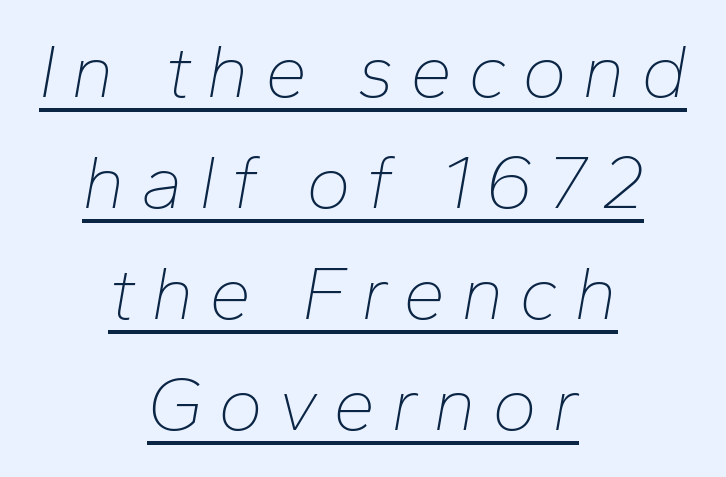
{"italic": "yes", "lean": "right", "slant_degrees": 10, "bold": "no", "weight": "thin", "width": "normal", "stroke_contrast": "low", "x_height": "medium", "monospaced": "no", "underline": "yes", "align": "center", "line_spacing": "normal", "line_spacing_ratio": 1.46, "letter_spacing": "wide", "letter_spacing_em": 0.2, "glyph_px": 76}
